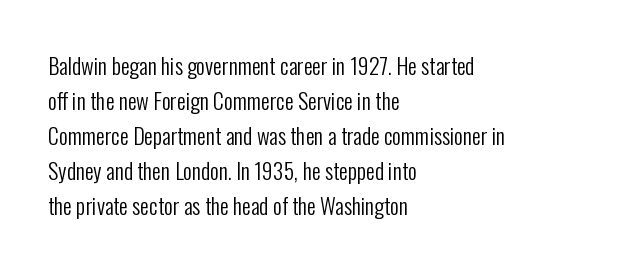
{"italic": "no", "bold": "no", "underline": "no", "align": "left", "line_spacing": "normal", "line_spacing_ratio": 1.59, "letter_spacing": "normal", "letter_spacing_em": 0.0, "glyph_px": 22}
